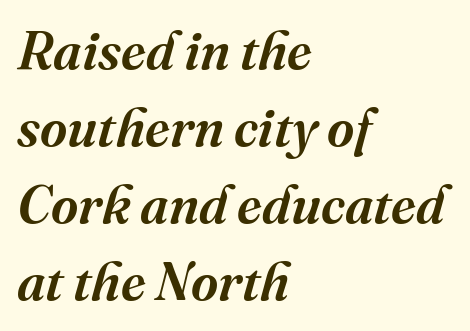
{"serif": "yes", "italic": "yes", "lean": "right", "slant_degrees": 16, "bold": "semi", "weight": "semibold", "width": "normal", "stroke_contrast": "medium", "x_height": "medium", "monospaced": "no", "underline": "no", "align": "left", "line_spacing": "normal", "line_spacing_ratio": 1.45, "letter_spacing": "normal", "letter_spacing_em": 0.0, "glyph_px": 53}
